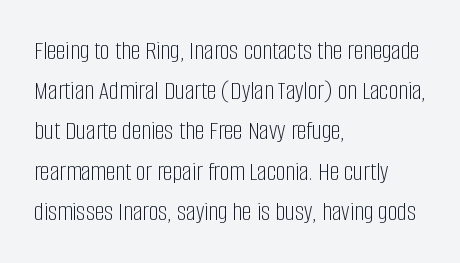
Q: Is the text bold? A: No.
Q: Is the text italic (slanted)? A: No, it is upright.
Q: Is the text underlined? A: No.
Q: How is the paragraph aligned? A: Left-aligned.
Q: Is the spacing between letters normal or unusually wide? A: Normal.
Q: Is the spacing between lines tight, normal or loose? A: Normal.
